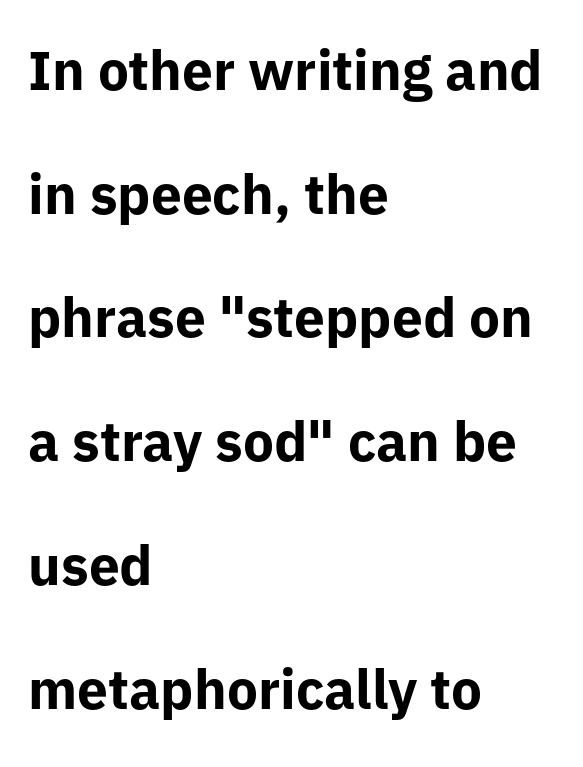
Nothing unusual about the tracking: characters are spaced as the font intends. The area under the type is left untouched. The font's upright variant was chosen for this text. Is the type bold? Yes — the strokes are clearly thick and heavy.
